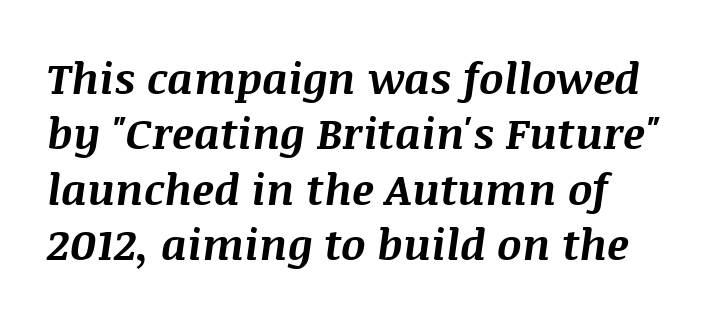
The image shows 43 px bold type, italic (leaning right); set left-aligned, normal line spacing (1.29x), normal letter spacing, not underlined; medium stroke contrast and a large x-height.
